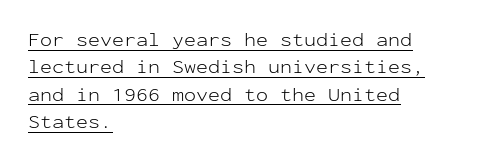
Q: Is the text bold? A: No.
Q: Is the text italic (slanted)? A: No, it is upright.
Q: Is the text underlined? A: Yes.
Q: How is the paragraph aligned? A: Left-aligned.
Q: Is the spacing between letters normal or unusually wide? A: Normal.
Q: Is the spacing between lines tight, normal or loose? A: Normal.
